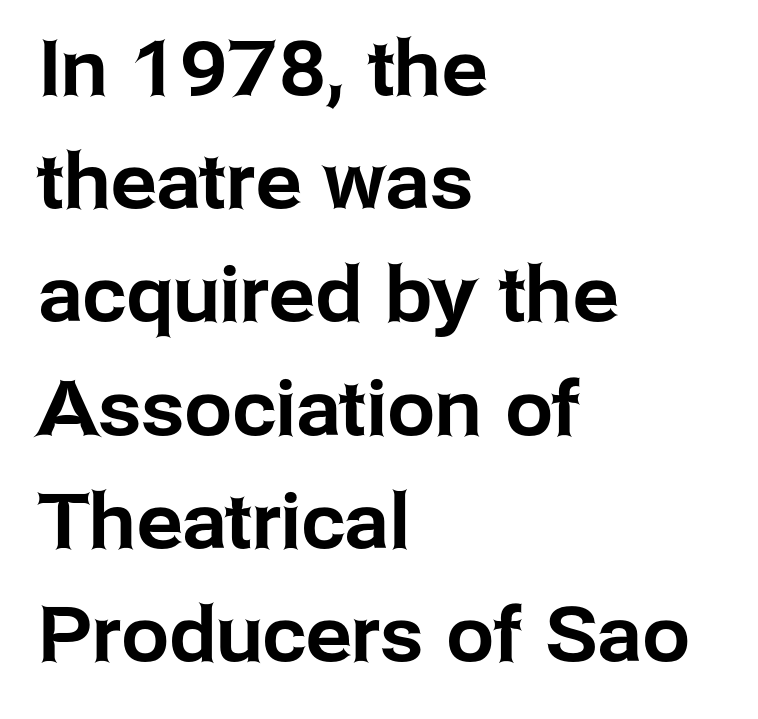
Q: Is the text italic (slanted)? A: No, it is upright.
Q: Is the typeface a serif or a sans-serif typeface? A: Sans-serif.
Q: Is the text underlined? A: No.
Q: How is the paragraph aligned? A: Left-aligned.
Q: Is the spacing between letters normal or unusually wide? A: Normal.
Q: Is the spacing between lines tight, normal or loose? A: Normal.
Q: Width (condensed, normal, or wide)? A: Normal.
Q: Stroke contrast? A: Low.
Q: x-height? A: Medium.
Q: Monospaced? A: No.
